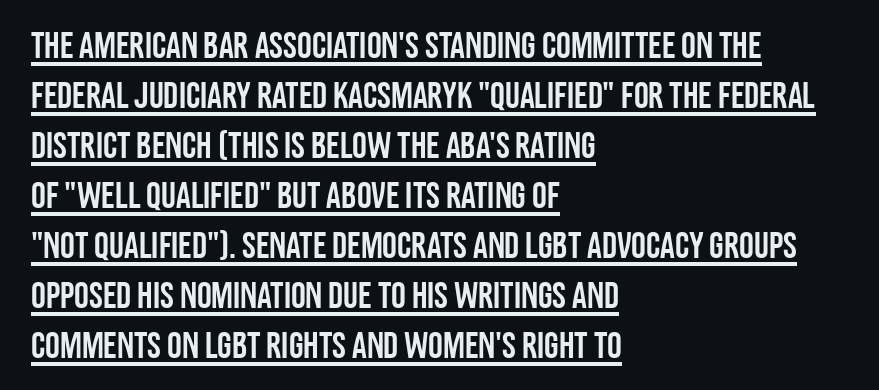
The image shows 37 px condensed sans-serif type, upright; set left-aligned, normal line spacing (1.35x), normal letter spacing, underlined; low stroke contrast and a large x-height.
